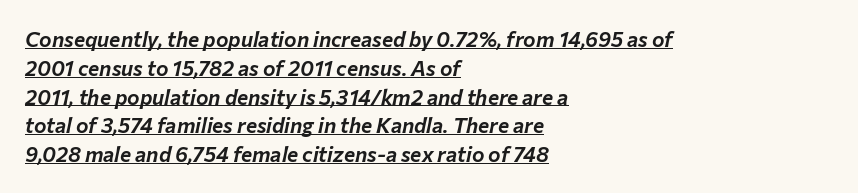
The image shows 21 px text type, italic (leaning right); set left-aligned, normal line spacing (1.37x), normal letter spacing, underlined.
